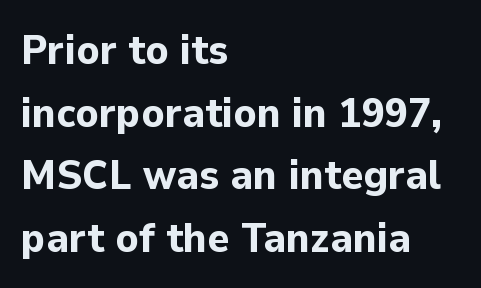
Q: Is the text bold? A: Yes.
Q: Is the text italic (slanted)? A: No, it is upright.
Q: Is the typeface a serif or a sans-serif typeface? A: Sans-serif.
Q: Is the text underlined? A: No.
Q: How is the paragraph aligned? A: Left-aligned.
Q: Is the spacing between letters normal or unusually wide? A: Normal.
Q: Is the spacing between lines tight, normal or loose? A: Normal.
Q: Width (condensed, normal, or wide)? A: Normal.
Q: Stroke contrast? A: Low.
Q: x-height? A: Medium.
Q: Monospaced? A: No.
